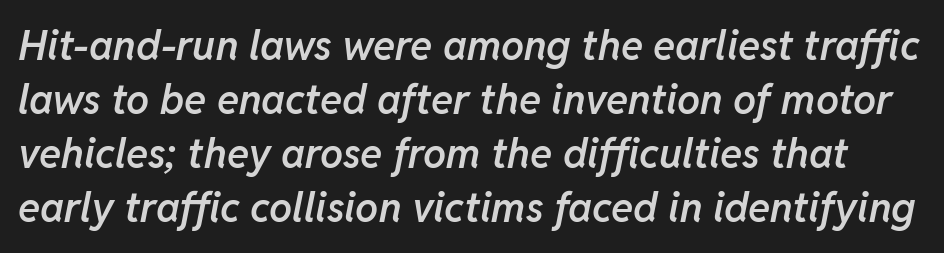
Q: Is the text bold? A: Semi-bold.
Q: Is the text italic (slanted)? A: Yes, it leans right by about 11 degrees.
Q: Is the text underlined? A: No.
Q: Is the spacing between letters normal or unusually wide? A: Normal.
Q: Is the spacing between lines tight, normal or loose? A: Normal.
Q: Width (condensed, normal, or wide)? A: Normal.
Q: Stroke contrast? A: Low.
Q: x-height? A: Medium.
Q: Monospaced? A: No.
